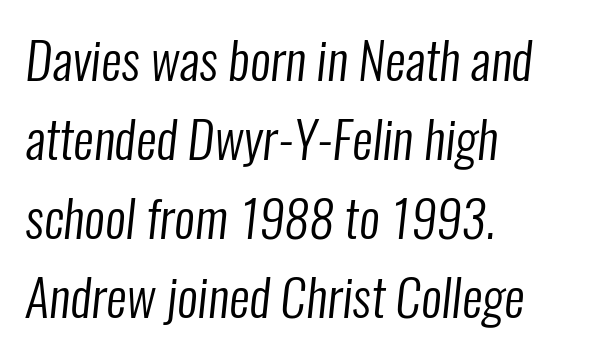
{"serif": "no", "bold": "no", "weight": "regular", "width": "condensed", "stroke_contrast": "low", "x_height": "medium", "monospaced": "no", "underline": "no", "align": "left", "line_spacing": "normal", "line_spacing_ratio": 1.55, "letter_spacing": "normal", "letter_spacing_em": 0.0, "glyph_px": 51}
